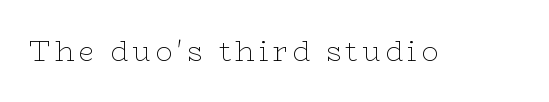
Each letter's strokes conclude with small projecting serifs. The rendering uses natural spacing where letterforms have individual widths. No letter is thick-stroked: the sample isn't bold. The typography opts for an upright posture over an oblique one.
